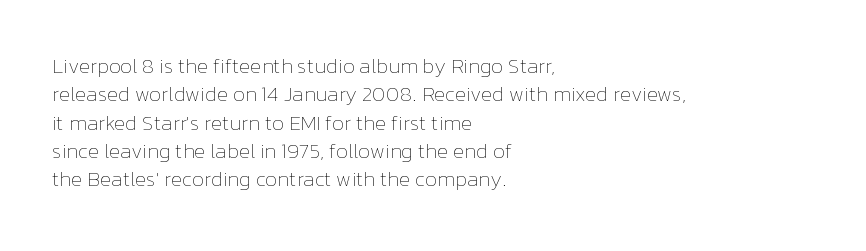
Q: Is the text bold? A: No.
Q: Is the text italic (slanted)? A: No, it is upright.
Q: Is the text underlined? A: No.
Q: How is the paragraph aligned? A: Left-aligned.
Q: Is the spacing between letters normal or unusually wide? A: Normal.
Q: Is the spacing between lines tight, normal or loose? A: Normal.
